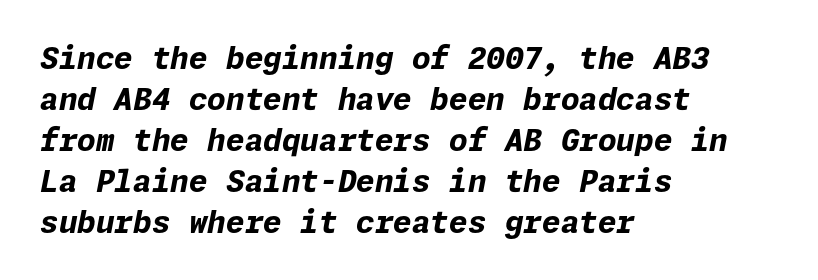
The image shows 30 px bold type, italic (leaning right); set left-aligned, normal line spacing (1.37x), normal letter spacing, not underlined; low stroke contrast and a medium x-height.
